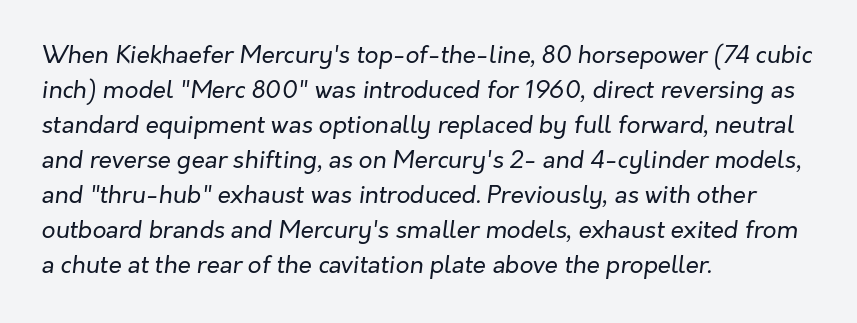
Q: Is the text bold? A: No.
Q: Is the text italic (slanted)? A: Yes, it leans right by about 7 degrees.
Q: Is the text underlined? A: No.
Q: How is the paragraph aligned? A: Left-aligned.
Q: Is the spacing between letters normal or unusually wide? A: Normal.
Q: Is the spacing between lines tight, normal or loose? A: Normal.
